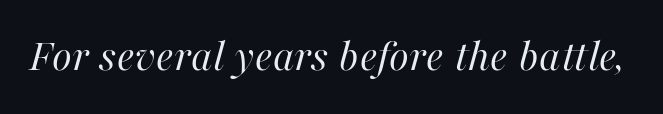
The rendering keeps characters at their native spacing. Emphasis-style slanted type is in use. Weight: regular or lighter. Has an underline been added? It has not.
